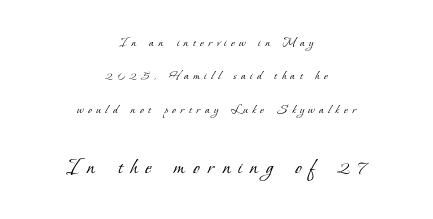
Q: Is the text bold? A: No.
Q: Is the text underlined? A: No.
Q: How is the paragraph aligned? A: Centered.
Q: Is the spacing between letters normal or unusually wide? A: Unusually wide.
Q: Is the spacing between lines tight, normal or loose? A: Loose.
Q: Which block of text is set in a larger size, the first (top) or the second (bottom)? A: The second (bottom) one.
